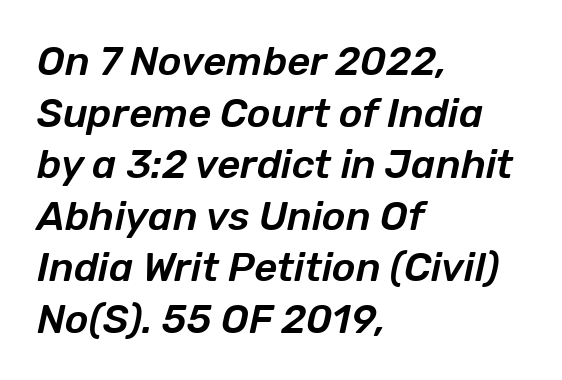
Q: Is the text italic (slanted)? A: Yes, it leans right by about 12 degrees.
Q: Is the text underlined? A: No.
Q: How is the paragraph aligned? A: Left-aligned.
Q: Is the spacing between letters normal or unusually wide? A: Normal.
Q: Is the spacing between lines tight, normal or loose? A: Normal.
Q: Width (condensed, normal, or wide)? A: Normal.
Q: Stroke contrast? A: Low.
Q: x-height? A: Medium.
Q: Monospaced? A: No.
